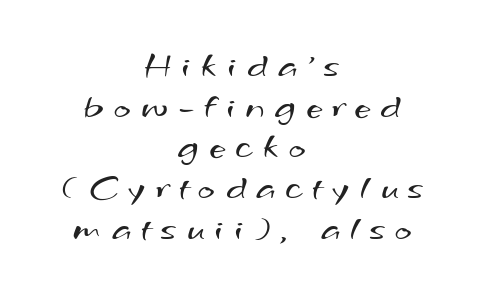
{"serif": "no", "bold": "no", "weight": "regular", "width": "wide", "stroke_contrast": "medium", "x_height": "small", "monospaced": "no", "underline": "no", "align": "center", "line_spacing": "tight", "line_spacing_ratio": 1.13, "letter_spacing": "wide", "letter_spacing_em": 0.29, "glyph_px": 36}
